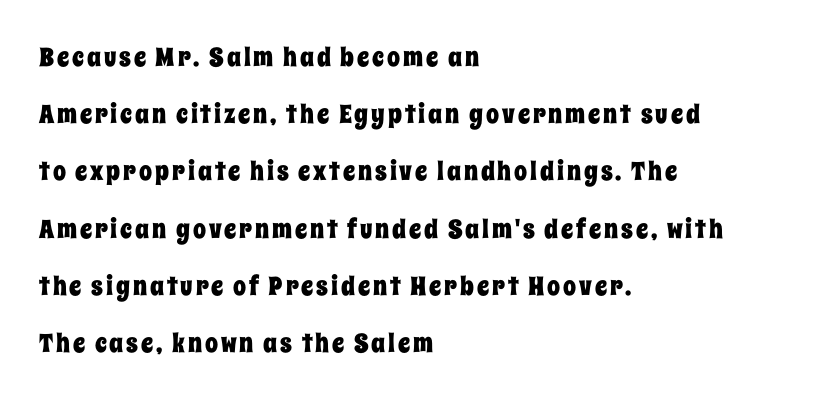
The image shows 26 px text type, upright; set left-aligned, loose line spacing (2.2x), not underlined.
